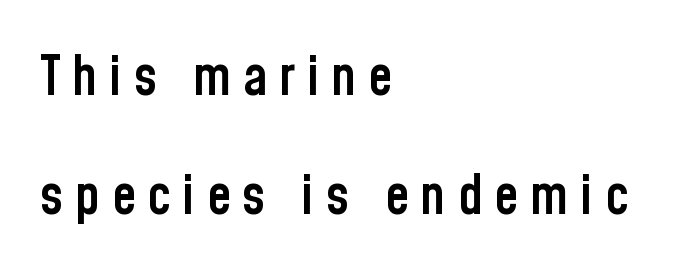
Q: Is the text bold? A: Semi-bold.
Q: Is the text italic (slanted)? A: No, it is upright.
Q: Is the typeface a serif or a sans-serif typeface? A: Sans-serif.
Q: Is the text underlined? A: No.
Q: How is the paragraph aligned? A: Left-aligned.
Q: Is the spacing between letters normal or unusually wide? A: Unusually wide.
Q: Is the spacing between lines tight, normal or loose? A: Loose.
Q: Width (condensed, normal, or wide)? A: Condensed.
Q: Stroke contrast? A: Low.
Q: x-height? A: Medium.
Q: Monospaced? A: No.
